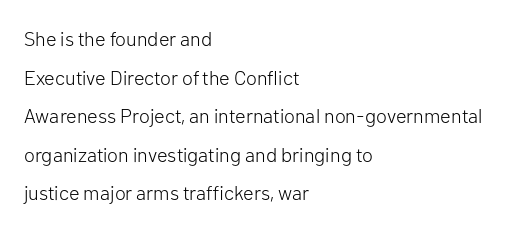
The image shows 20 px text type, upright; set left-aligned, loose line spacing (1.93x), normal letter spacing, not underlined.
